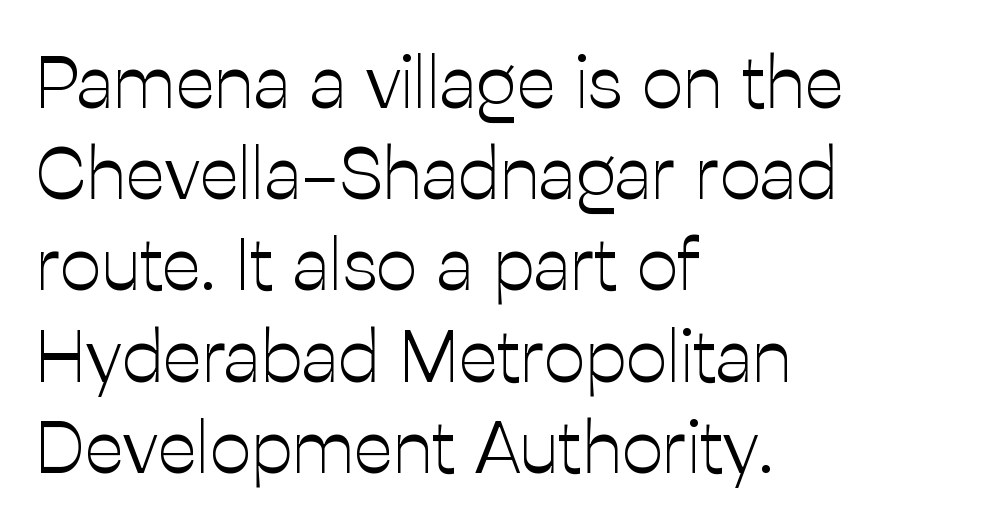
The image shows 73 px light sans-serif type, upright; set left-aligned, normal line spacing (1.25x), normal letter spacing, not underlined; low stroke contrast and a medium x-height.
